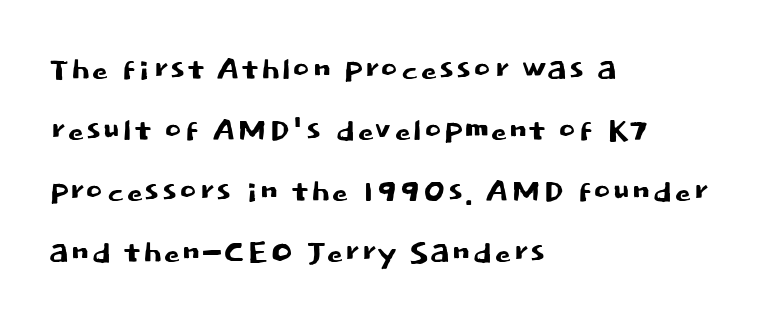
Underlining? Definitely not there. A typesetter would call this leading conventional body-copy spacing. The letters carry no serifs — their stems end cleanly without finishing strokes. Teacher's note: observe the even left margin — that is flush-left alignment.
